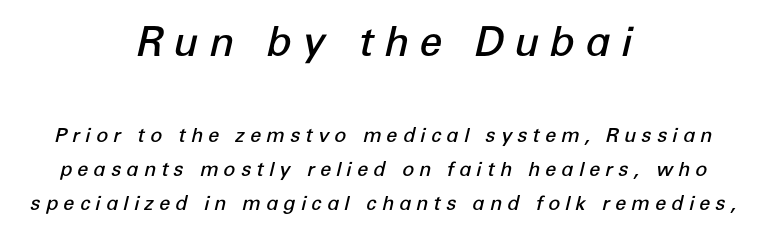
Q: Is the text bold? A: Semi-bold.
Q: Is the text italic (slanted)? A: Yes, it leans right by about 12 degrees.
Q: Is the text underlined? A: No.
Q: How is the paragraph aligned? A: Centered.
Q: Is the spacing between letters normal or unusually wide? A: Unusually wide.
Q: Is the spacing between lines tight, normal or loose? A: Normal.
Q: Which block of text is set in a larger size, the first (top) or the second (bottom)? A: The first (top) one.
Q: Width (condensed, normal, or wide)? A: Normal.
Q: Stroke contrast? A: Low.
Q: x-height? A: Medium.
Q: Monospaced? A: No.
